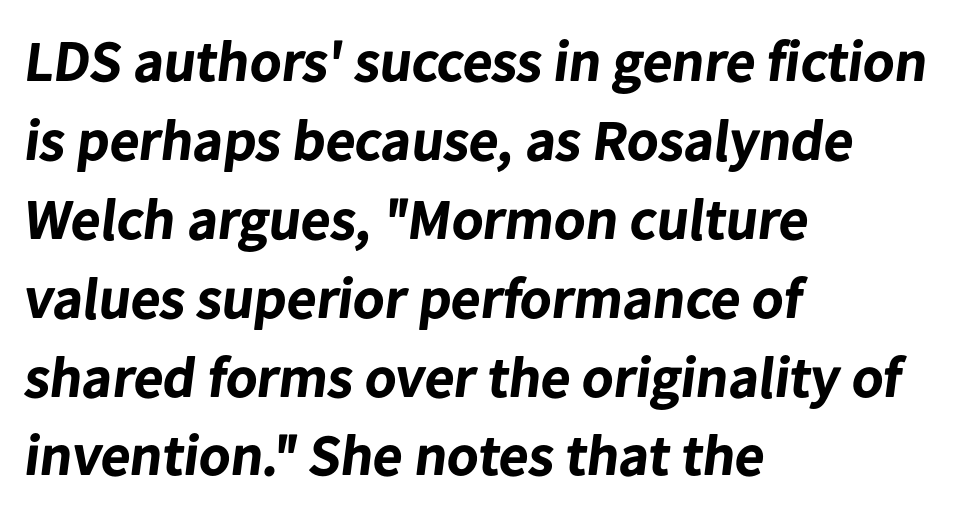
Q: Is the text bold? A: Yes.
Q: Is the typeface a serif or a sans-serif typeface? A: Sans-serif.
Q: Is the text underlined? A: No.
Q: How is the paragraph aligned? A: Left-aligned.
Q: Is the spacing between letters normal or unusually wide? A: Normal.
Q: Is the spacing between lines tight, normal or loose? A: Normal.
Q: Width (condensed, normal, or wide)? A: Normal.
Q: Stroke contrast? A: Low.
Q: x-height? A: Medium.
Q: Monospaced? A: No.
